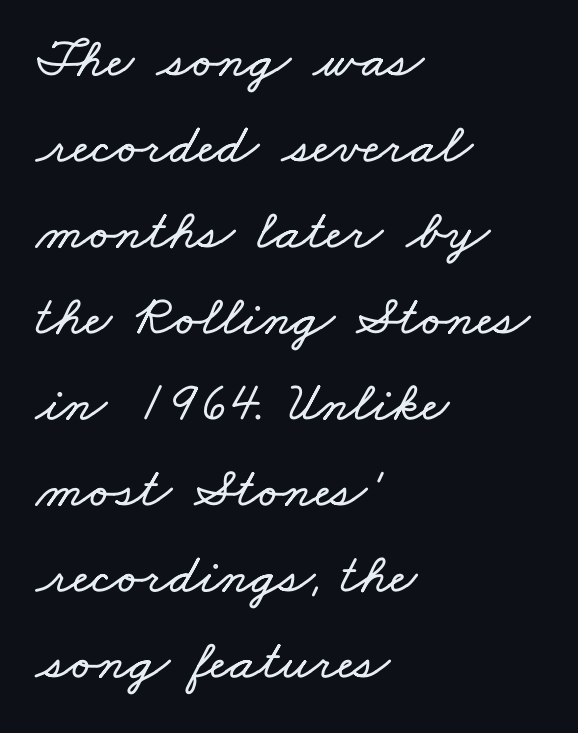
Q: Is the text underlined? A: No.
Q: How is the paragraph aligned? A: Left-aligned.
Q: Is the spacing between letters normal or unusually wide? A: Normal.
Q: Is the spacing between lines tight, normal or loose? A: Normal.
Q: Width (condensed, normal, or wide)? A: Wide.
Q: Stroke contrast? A: Low.
Q: x-height? A: Small.
Q: Monospaced? A: No.
